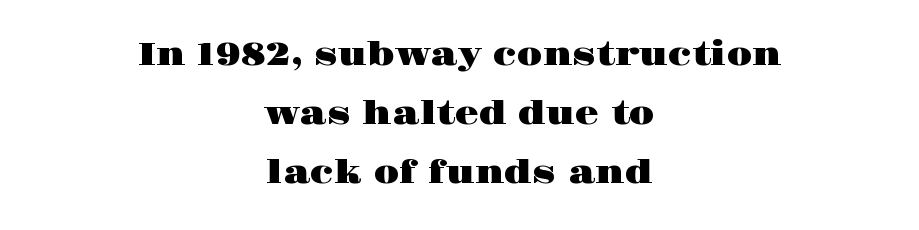
{"serif": "yes", "italic": "no", "width": "wide", "stroke_contrast": "high", "x_height": "large", "monospaced": "no", "underline": "no", "align": "center", "line_spacing": "loose", "line_spacing_ratio": 1.91, "letter_spacing": "normal", "letter_spacing_em": 0.0, "glyph_px": 31}
